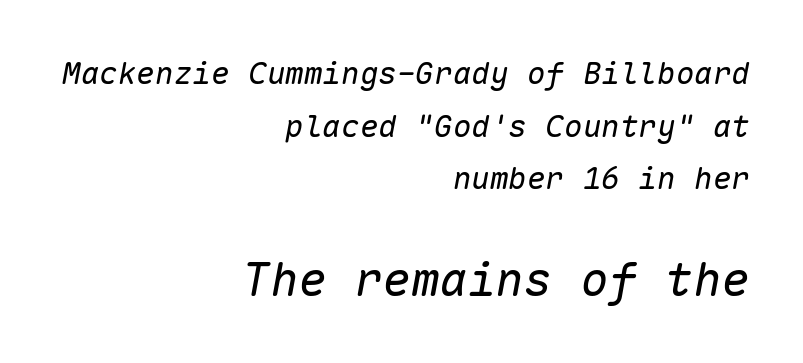
Q: Is the text bold? A: No.
Q: Is the text italic (slanted)? A: Yes, it leans right by about 10 degrees.
Q: Is the text underlined? A: No.
Q: How is the paragraph aligned? A: Right-aligned.
Q: Is the spacing between letters normal or unusually wide? A: Normal.
Q: Is the spacing between lines tight, normal or loose? A: Normal.
Q: Which block of text is set in a larger size, the first (top) or the second (bottom)? A: The second (bottom) one.
Q: Width (condensed, normal, or wide)? A: Normal.
Q: Stroke contrast? A: Low.
Q: x-height? A: Medium.
Q: Monospaced? A: Yes.
